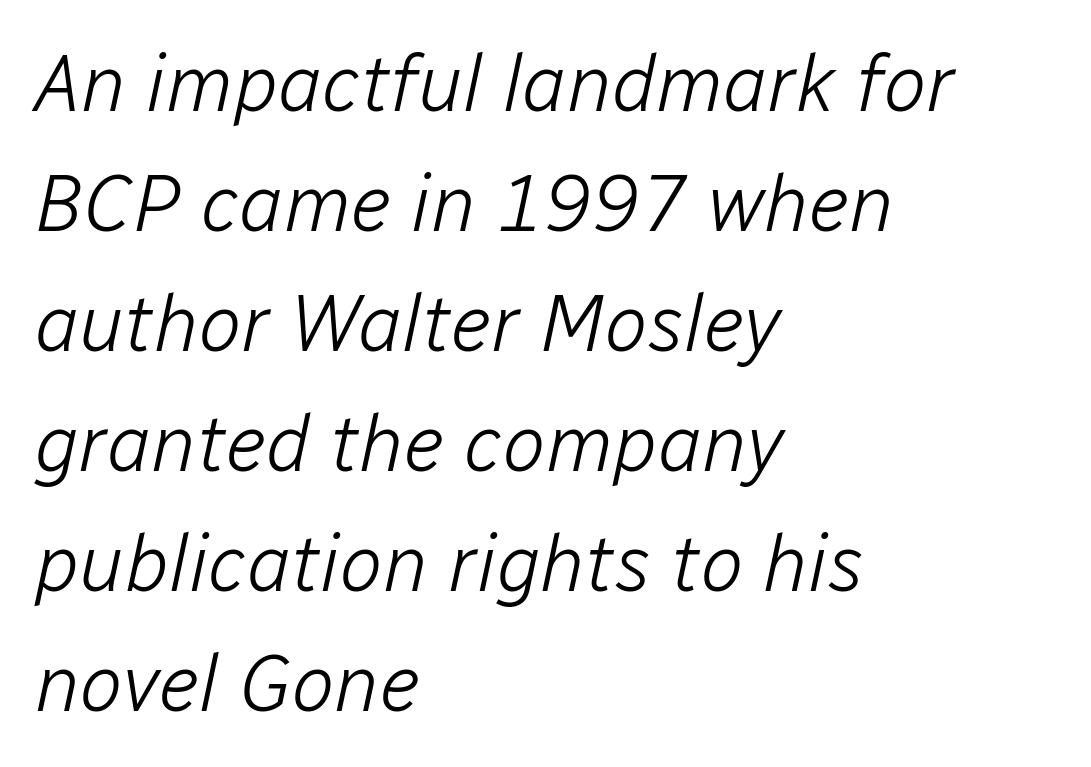
The image shows 80 px light type, italic (leaning right); set left-aligned, normal line spacing (1.5x), normal letter spacing, not underlined; low stroke contrast and a medium x-height.
